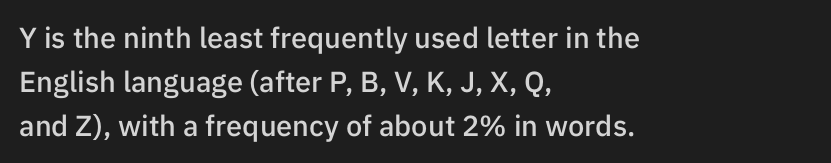
Q: Is the text bold? A: Semi-bold.
Q: Is the text italic (slanted)? A: No, it is upright.
Q: Is the typeface a serif or a sans-serif typeface? A: Sans-serif.
Q: Is the text underlined? A: No.
Q: How is the paragraph aligned? A: Left-aligned.
Q: Is the spacing between letters normal or unusually wide? A: Normal.
Q: Is the spacing between lines tight, normal or loose? A: Normal.
Q: Width (condensed, normal, or wide)? A: Normal.
Q: Stroke contrast? A: Low.
Q: x-height? A: Medium.
Q: Monospaced? A: No.
